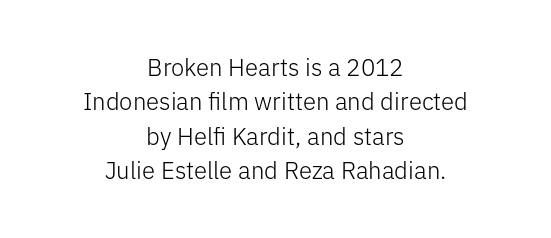
In terms of leading, this rendering sits right in the middle. Each line is balanced around a shared central axis. The cut favours lightness, reaching ordinary text weight at its darkest. Notice how the stems are strictly vertical — no italics here. The horizontal fit of the characters is conventional and even.
